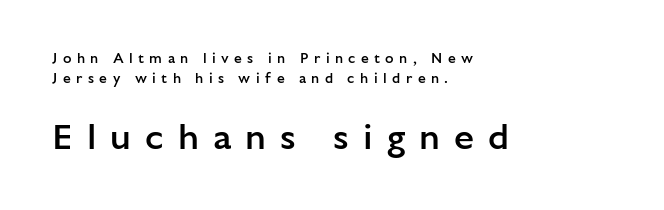
{"serif": "no", "italic": "no", "bold": "semi", "weight": "semibold", "width": "normal", "stroke_contrast": "low", "x_height": "medium", "monospaced": "no", "underline": "no", "align": "left", "line_spacing": "normal", "line_spacing_ratio": 1.43, "letter_spacing": "wide", "letter_spacing_em": 0.39, "larger_block": "second", "size_ratio": 2.57, "glyph_px": 36}
